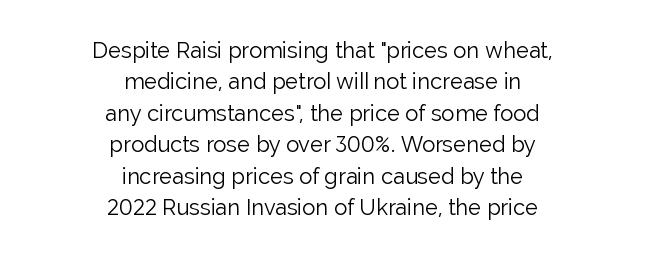
{"italic": "no", "bold": "no", "underline": "no", "align": "center", "line_spacing": "normal", "line_spacing_ratio": 1.43, "letter_spacing": "normal", "letter_spacing_em": 0.0, "glyph_px": 22}
